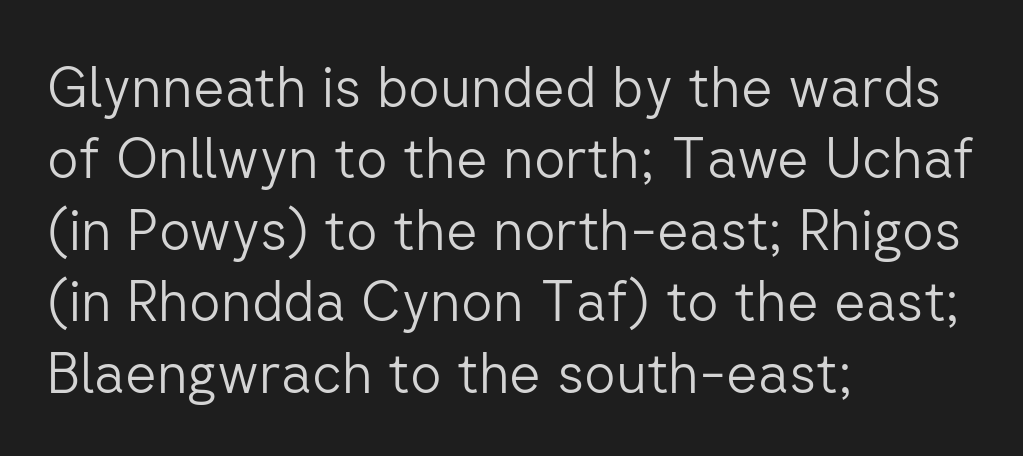
{"serif": "no", "italic": "no", "bold": "no", "weight": "light", "width": "normal", "stroke_contrast": "low", "x_height": "medium", "monospaced": "no", "underline": "no", "align": "left", "line_spacing": "normal", "line_spacing_ratio": 1.3, "letter_spacing": "normal", "letter_spacing_em": 0.0, "glyph_px": 55}
